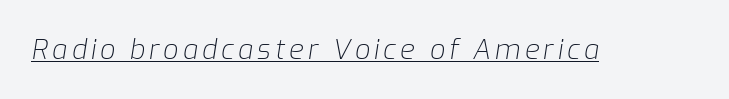
Q: Is the text bold? A: No.
Q: Is the text italic (slanted)? A: Yes, it leans right by about 9 degrees.
Q: Is the text underlined? A: Yes.
